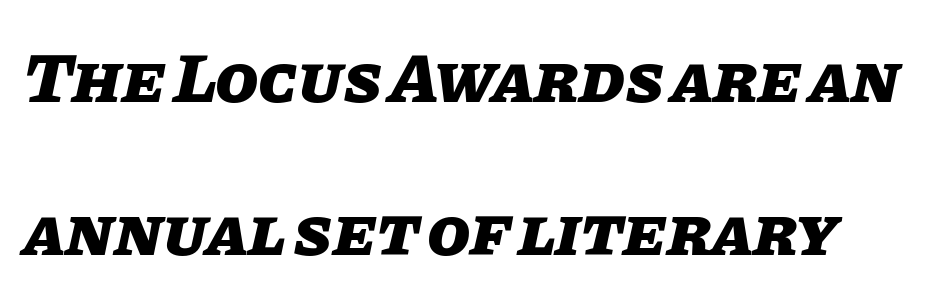
{"italic": "yes", "lean": "right", "slant_degrees": 11, "bold": "yes", "weight": "heavy", "width": "normal", "stroke_contrast": "low", "x_height": "large", "monospaced": "no", "underline": "no", "line_spacing": "loose", "line_spacing_ratio": 2.18, "letter_spacing": "normal", "letter_spacing_em": 0.0, "glyph_px": 70}
